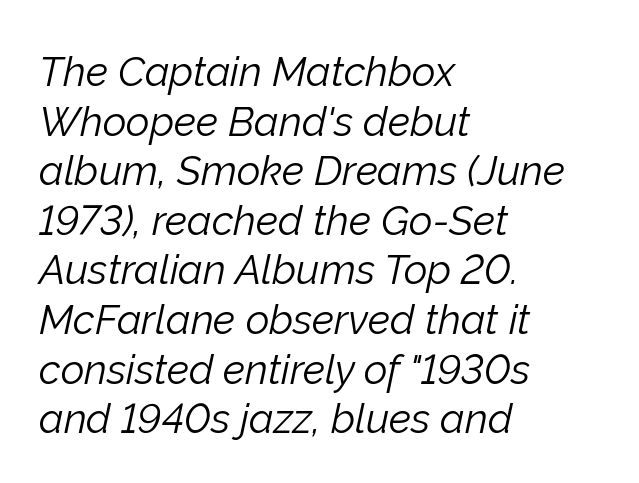
{"italic": "yes", "lean": "right", "slant_degrees": 12, "bold": "no", "weight": "light", "width": "normal", "stroke_contrast": "low", "x_height": "medium", "monospaced": "no", "underline": "no", "align": "left", "line_spacing_ratio": 1.21, "letter_spacing": "normal", "letter_spacing_em": 0.0, "glyph_px": 41}
